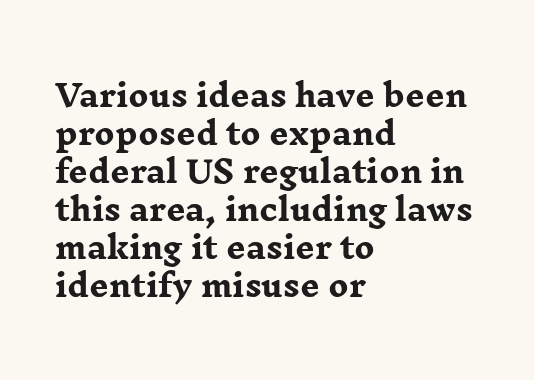
Yep, those are serifs on the letters. Every row of glyphs begins at an identical x-position on the left. Each row of text sits above clean, open space. Character widths vary here, with narrow letters taking less room than wide ones. Bold? Absolutely — the strokes are thick and heavy. Caption: standard tracking, unaltered.
